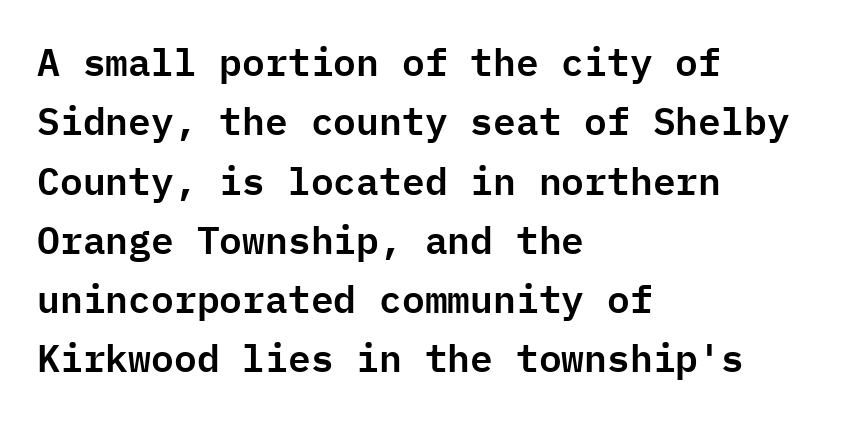
Interline gaps are of average width in this sample. Each letter, wide or thin by design, is forced into the same width here. Short and long lines alike share a common starting point at left. Quick note: not italic, upright. Examine the stroke ends and you'll find no serifs.
